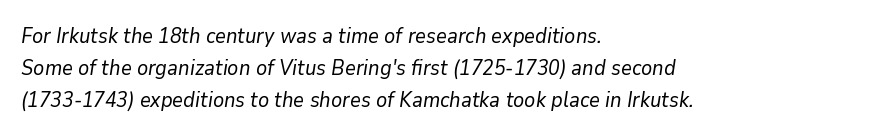
The image shows 21 px text type, italic (leaning right); set left-aligned, normal line spacing (1.53x), normal letter spacing, not underlined.
